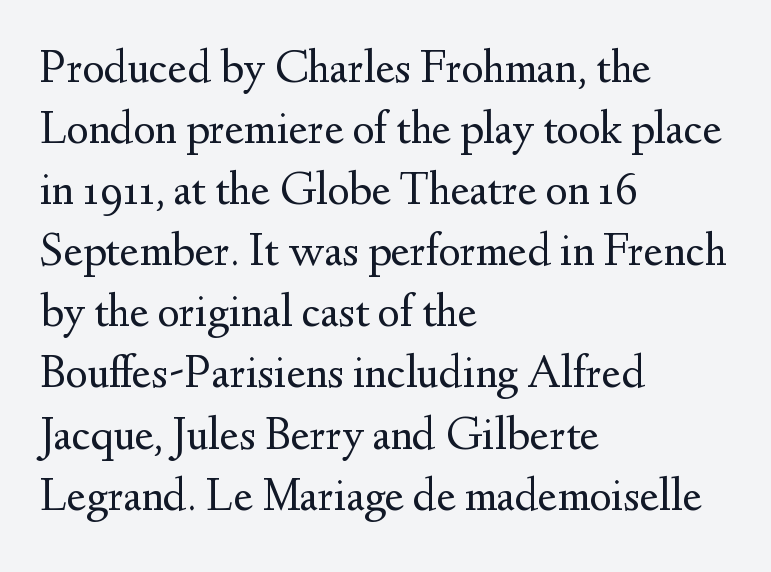
Q: Is the text bold? A: No.
Q: Is the text italic (slanted)? A: No, it is upright.
Q: Is the typeface a serif or a sans-serif typeface? A: Serif.
Q: Is the text underlined? A: No.
Q: How is the paragraph aligned? A: Left-aligned.
Q: Is the spacing between letters normal or unusually wide? A: Normal.
Q: Is the spacing between lines tight, normal or loose? A: Normal.
Q: Width (condensed, normal, or wide)? A: Normal.
Q: Stroke contrast? A: Medium.
Q: x-height? A: Small.
Q: Monospaced? A: No.
